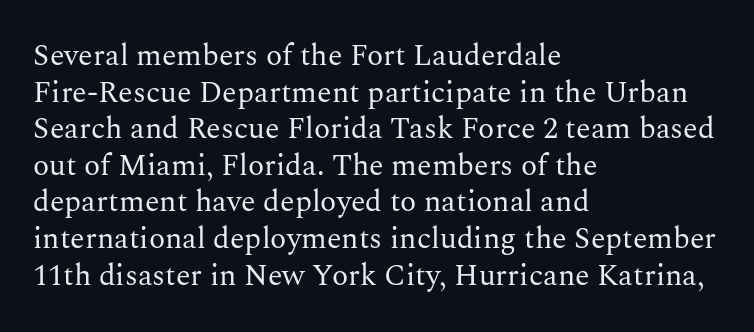
Q: Is the text bold? A: No.
Q: Is the text italic (slanted)? A: No, it is upright.
Q: Is the typeface a serif or a sans-serif typeface? A: Serif.
Q: Is the text underlined? A: No.
Q: How is the paragraph aligned? A: Left-aligned.
Q: Is the spacing between letters normal or unusually wide? A: Normal.
Q: Width (condensed, normal, or wide)? A: Normal.
Q: Stroke contrast? A: Medium.
Q: x-height? A: Medium.
Q: Monospaced? A: No.
